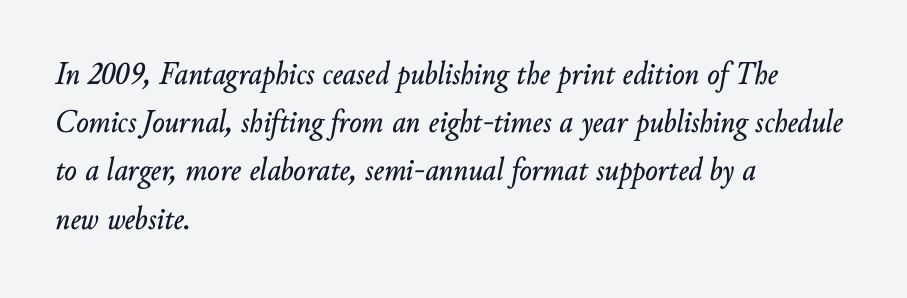
What stands out about the letter spacing? Nothing — it is the standard amount. Clear beneath every line of the passage. Leading matches the norm, producing a regular column. There's an unmistakable incline to the writing here.
